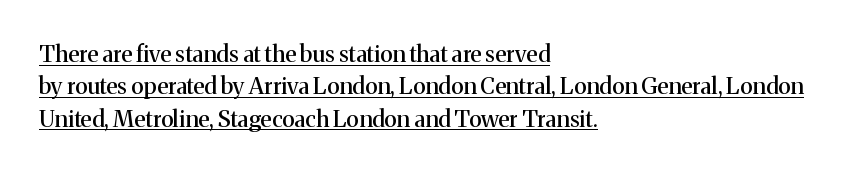
This sample carries an underscore along the baseline area. Vertical strokes here are truly vertical. In terms of leading, this rendering sits right in the middle. Standard letterfit; no display-style spreading of the glyphs.
